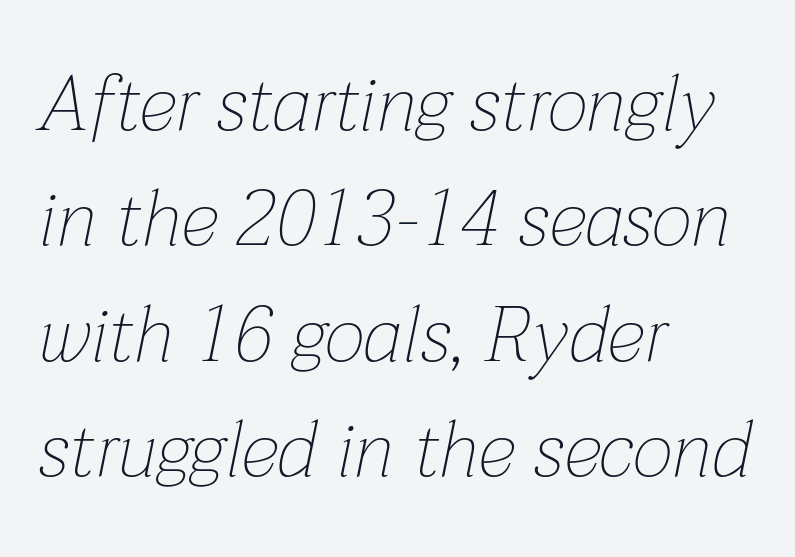
The image shows 78 px thin type, italic (leaning right); set left-aligned, normal line spacing (1.48x), normal letter spacing, not underlined; low stroke contrast and a medium x-height.
